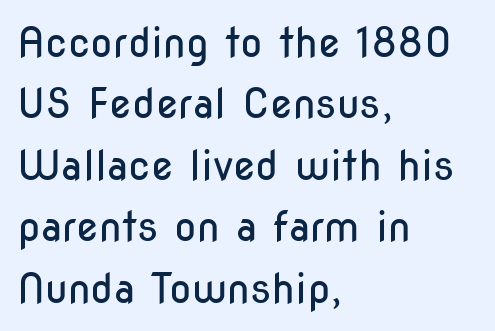
Q: Is the text bold? A: No.
Q: Is the text italic (slanted)? A: No, it is upright.
Q: Is the typeface a serif or a sans-serif typeface? A: Sans-serif.
Q: Is the text underlined? A: No.
Q: How is the paragraph aligned? A: Left-aligned.
Q: Is the spacing between letters normal or unusually wide? A: Normal.
Q: Is the spacing between lines tight, normal or loose? A: Normal.
Q: Width (condensed, normal, or wide)? A: Condensed.
Q: Stroke contrast? A: Low.
Q: x-height? A: Medium.
Q: Monospaced? A: No.
